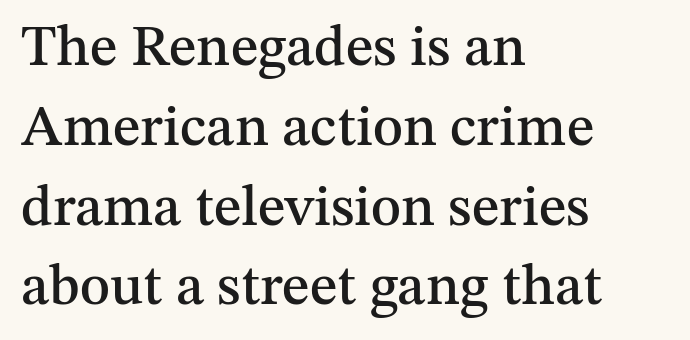
{"serif": "yes", "italic": "no", "width": "normal", "stroke_contrast": "medium", "x_height": "medium", "monospaced": "no", "underline": "no", "align": "left", "line_spacing": "normal", "line_spacing_ratio": 1.4, "letter_spacing": "normal", "letter_spacing_em": 0.0, "glyph_px": 57}
